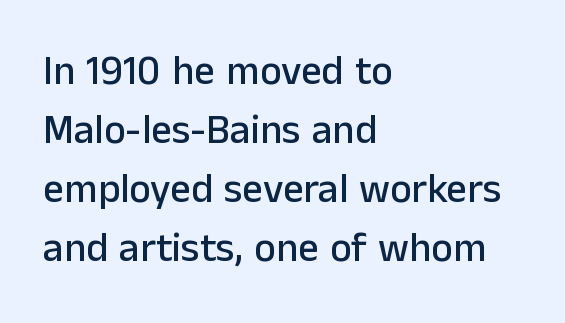
{"serif": "no", "italic": "no", "width": "normal", "stroke_contrast": "low", "x_height": "medium", "monospaced": "no", "underline": "no", "align": "left", "line_spacing": "normal", "line_spacing_ratio": 1.44, "letter_spacing": "normal", "letter_spacing_em": 0.0, "glyph_px": 41}
